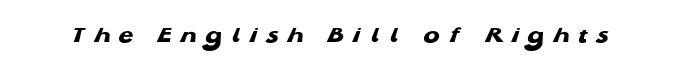
Each row of text sits above clean, open space. In terms of weight, the rendering is a true, heavy bold. The passage shown has open, widely tracked lettering throughout.
